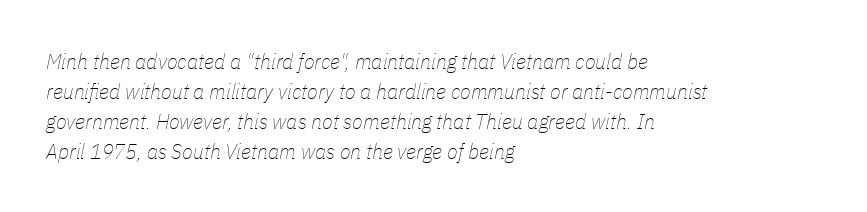
Q: Is the text bold? A: No.
Q: Is the text italic (slanted)? A: Yes, it leans right by about 11 degrees.
Q: Is the text underlined? A: No.
Q: How is the paragraph aligned? A: Left-aligned.
Q: Is the spacing between letters normal or unusually wide? A: Normal.
Q: Is the spacing between lines tight, normal or loose? A: Normal.
